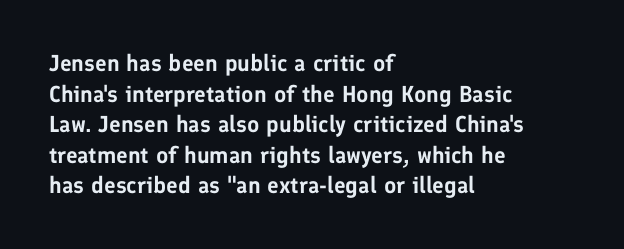
The image shows 23 px text type, upright; set left-aligned, normal line spacing (1.33x), normal letter spacing, not underlined.
